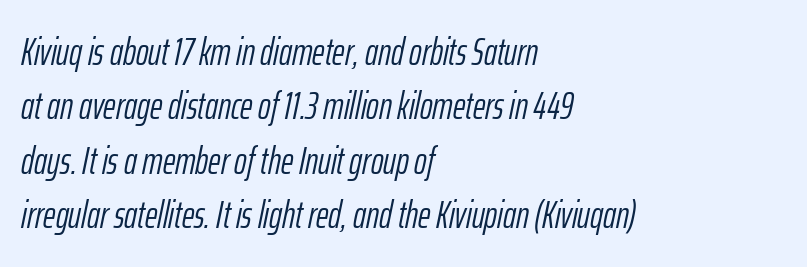
Nothing heavy about these letters — not bold at all. Tracking value appears to be zero — textbook default spacing. Baseline-to-baseline distance is the conventional proportion of letter height. These lines are rendered in a variable-pitch font. Each row of text sits above clean, open space. Line starts are locked; line ends wander.
